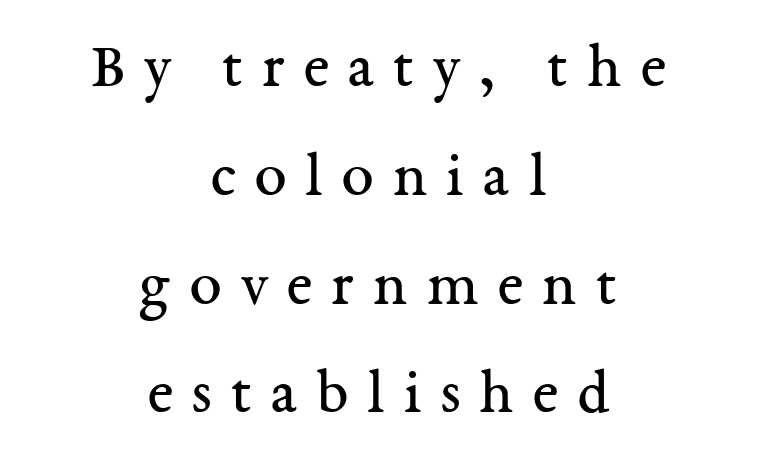
{"serif": "yes", "italic": "no", "bold": "no", "weight": "regular", "width": "normal", "stroke_contrast": "medium", "x_height": "medium", "monospaced": "no", "underline": "no", "align": "center", "line_spacing": "normal", "line_spacing_ratio": 1.7, "letter_spacing": "wide", "letter_spacing_em": 0.3, "glyph_px": 64}
